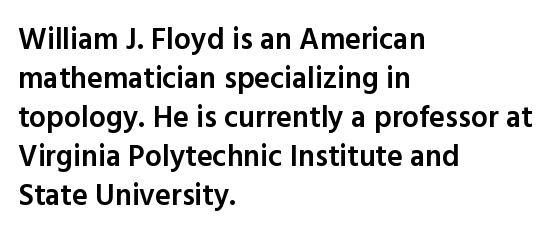
Q: Is the text bold? A: Semi-bold.
Q: Is the text italic (slanted)? A: No, it is upright.
Q: Is the typeface a serif or a sans-serif typeface? A: Sans-serif.
Q: Is the text underlined? A: No.
Q: How is the paragraph aligned? A: Left-aligned.
Q: Is the spacing between letters normal or unusually wide? A: Normal.
Q: Is the spacing between lines tight, normal or loose? A: Normal.
Q: Width (condensed, normal, or wide)? A: Normal.
Q: x-height? A: Medium.
Q: Monospaced? A: No.
